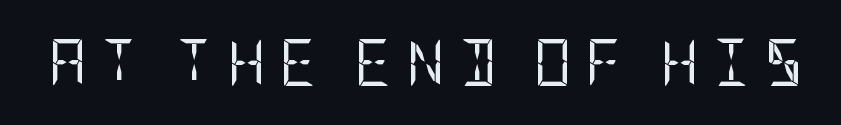
The image shows 47 px regular-weight, condensed sans-serif type, upright; set unusually wide letter spacing (+0.29 em), not underlined; low stroke contrast and a large x-height.
